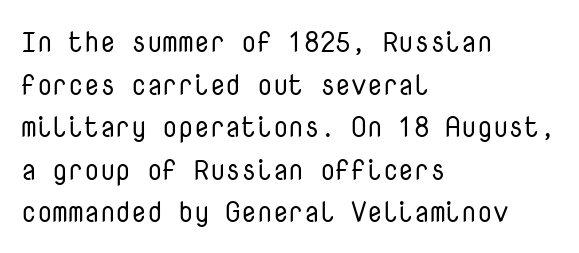
{"serif": "no", "italic": "no", "bold": "no", "weight": "regular", "width": "normal", "stroke_contrast": "low", "x_height": "medium", "monospaced": "yes", "underline": "no", "align": "left", "line_spacing": "normal", "line_spacing_ratio": 1.52, "letter_spacing": "normal", "letter_spacing_em": 0.0, "glyph_px": 28}
